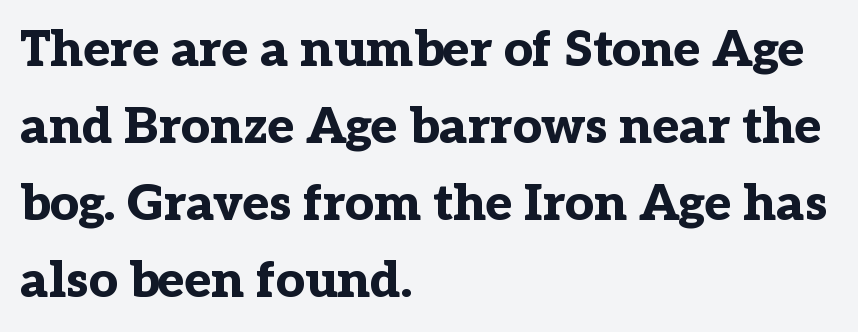
Q: Is the text bold? A: Yes.
Q: Is the text italic (slanted)? A: No, it is upright.
Q: Is the typeface a serif or a sans-serif typeface? A: Serif.
Q: Is the text underlined? A: No.
Q: How is the paragraph aligned? A: Left-aligned.
Q: Is the spacing between letters normal or unusually wide? A: Normal.
Q: Is the spacing between lines tight, normal or loose? A: Normal.
Q: Width (condensed, normal, or wide)? A: Normal.
Q: Stroke contrast? A: Low.
Q: x-height? A: Medium.
Q: Monospaced? A: No.
